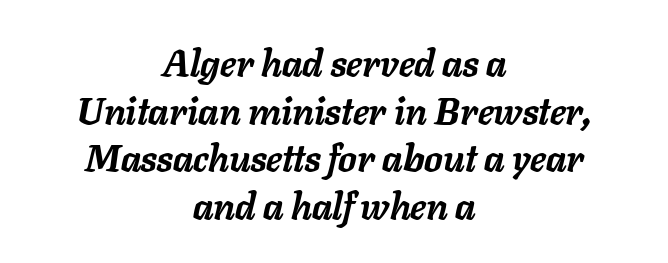
{"italic": "yes", "lean": "right", "slant_degrees": 11, "bold": "yes", "weight": "semibold", "width": "normal", "stroke_contrast": "low", "x_height": "medium", "monospaced": "no", "underline": "no", "align": "center", "line_spacing": "normal", "line_spacing_ratio": 1.29, "letter_spacing": "normal", "letter_spacing_em": 0.0, "glyph_px": 37}
